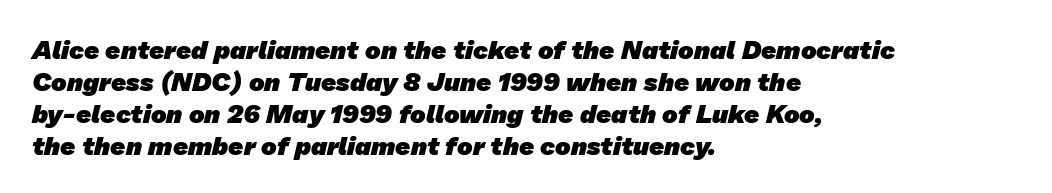
The space beneath each line is pristine and unruled. The compositor pushed each line to the left boundary. No extra tracking has been applied to these lines. Heavy, bold letterforms.
